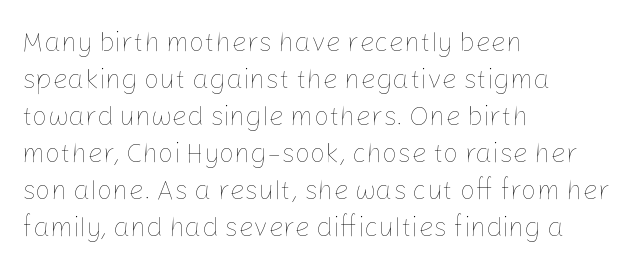
Q: Is the text bold? A: No.
Q: Is the text italic (slanted)? A: No, it is upright.
Q: Is the text underlined? A: No.
Q: How is the paragraph aligned? A: Left-aligned.
Q: Is the spacing between letters normal or unusually wide? A: Normal.
Q: Is the spacing between lines tight, normal or loose? A: Normal.
